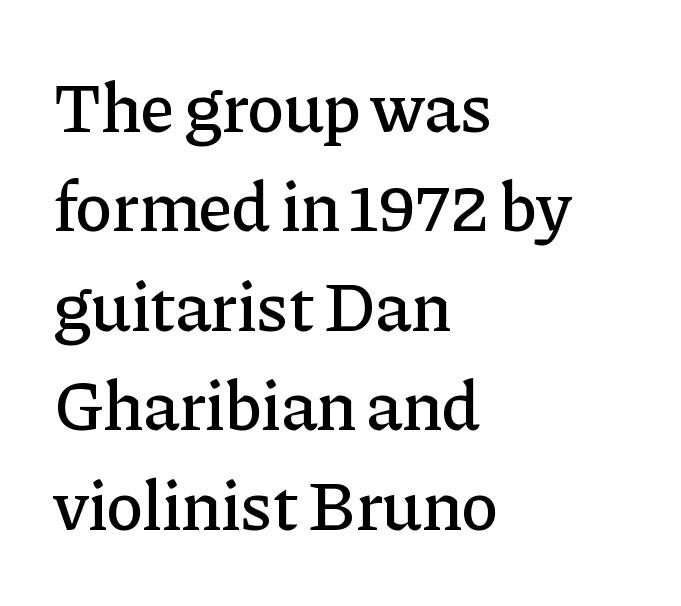
Is the block centered? No — it sits flush against the left margin. The type is set solid horizontally, with unmodified tracking. When letters stand straight like this, we call the style roman or upright. Examine the stroke ends and you'll spot serifs.
